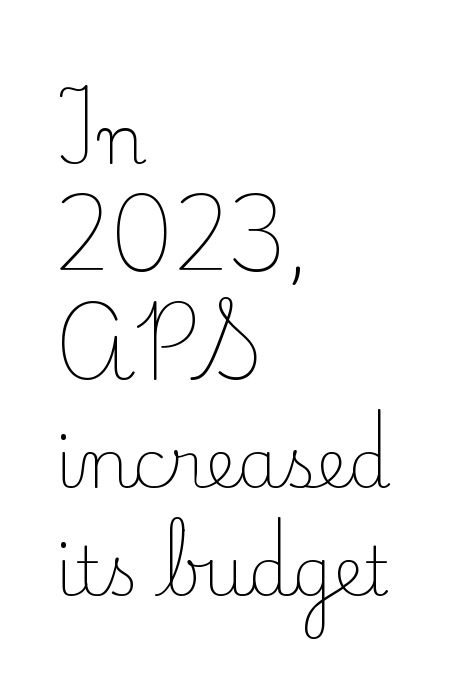
{"serif": "yes", "italic": "no", "bold": "no", "weight": "light", "width": "normal", "stroke_contrast": "low", "x_height": "small", "monospaced": "no", "underline": "no", "align": "left", "line_spacing": "normal", "line_spacing_ratio": 1.59, "letter_spacing": "normal", "letter_spacing_em": 0.0, "glyph_px": 68}
